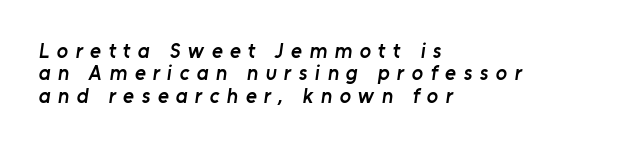
Q: Is the text bold? A: Semi-bold.
Q: Is the text underlined? A: No.
Q: How is the paragraph aligned? A: Left-aligned.
Q: Is the spacing between letters normal or unusually wide? A: Unusually wide.
Q: Is the spacing between lines tight, normal or loose? A: Tight.
